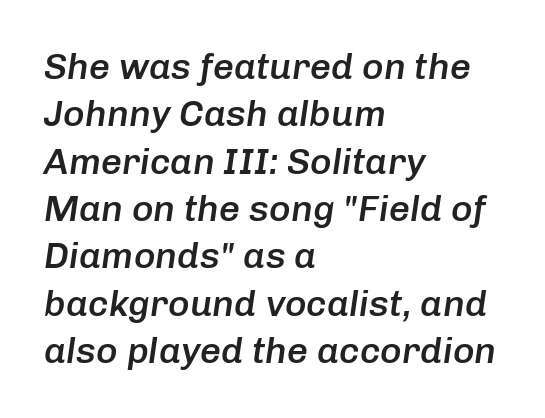
The image shows 37 px semibold type, italic (leaning right); set left-aligned, normal line spacing (1.28x), normal letter spacing, not underlined; low stroke contrast and a medium x-height.
